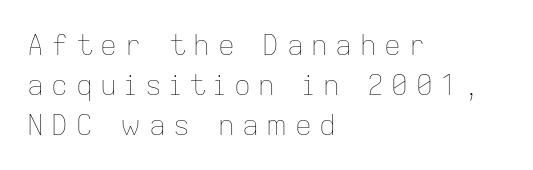
{"italic": "no", "bold": "no", "weight": "thin", "width": "normal", "stroke_contrast": "low", "x_height": "medium", "monospaced": "no", "underline": "no", "align": "left", "line_spacing": "normal", "line_spacing_ratio": 1.42, "letter_spacing": "wide", "letter_spacing_em": 0.27, "glyph_px": 28}
